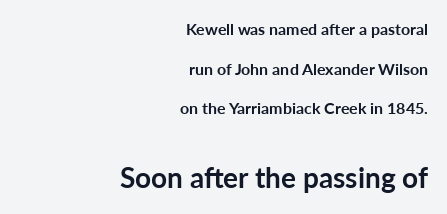
The image shows 28 px semibold sans-serif type, upright; set right-aligned, loose line spacing (2.48x), normal letter spacing, not underlined; the second (bottom) block is 1.75x larger; low stroke contrast and a medium x-height.
